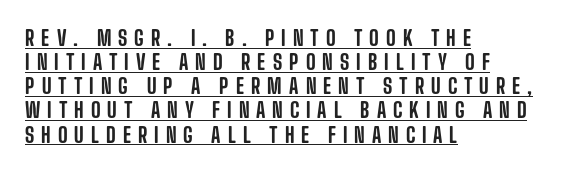
{"italic": "no", "underline": "yes", "align": "left", "line_spacing": "tight", "line_spacing_ratio": 1.15, "letter_spacing": "wide", "letter_spacing_em": 0.33, "glyph_px": 21}
